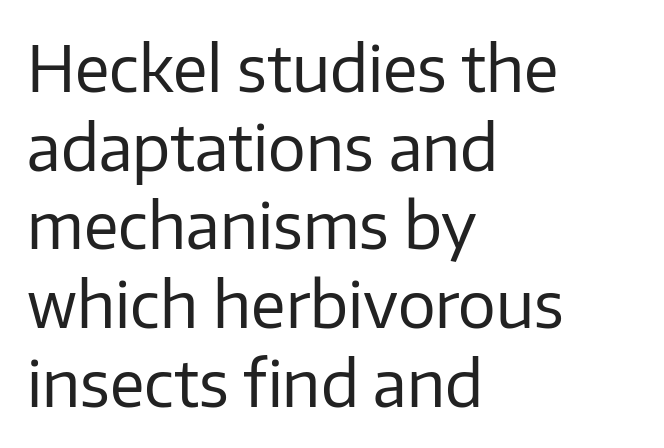
Check the space under the baseline: it is left empty. Stems here are at most as thick as an everyday book face. Italic? Not at all — the glyphs are vertical. Vertically, the passage feels balanced, rows spaced as you'd expect. Stroke terminals: plain, sans-serif.
